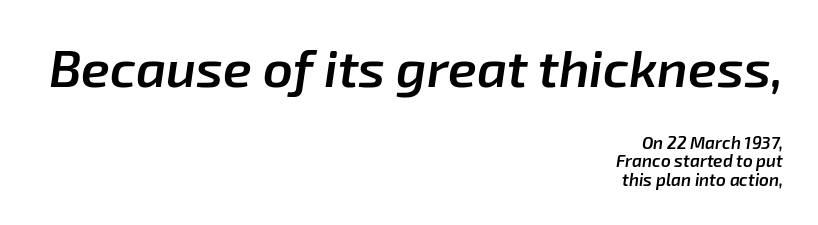
The image shows 52 px semibold type, italic (leaning right); set right-aligned, tight line spacing (1.07x), normal letter spacing, not underlined; the first (top) block is 3.06x larger; low stroke contrast and a medium x-height.
